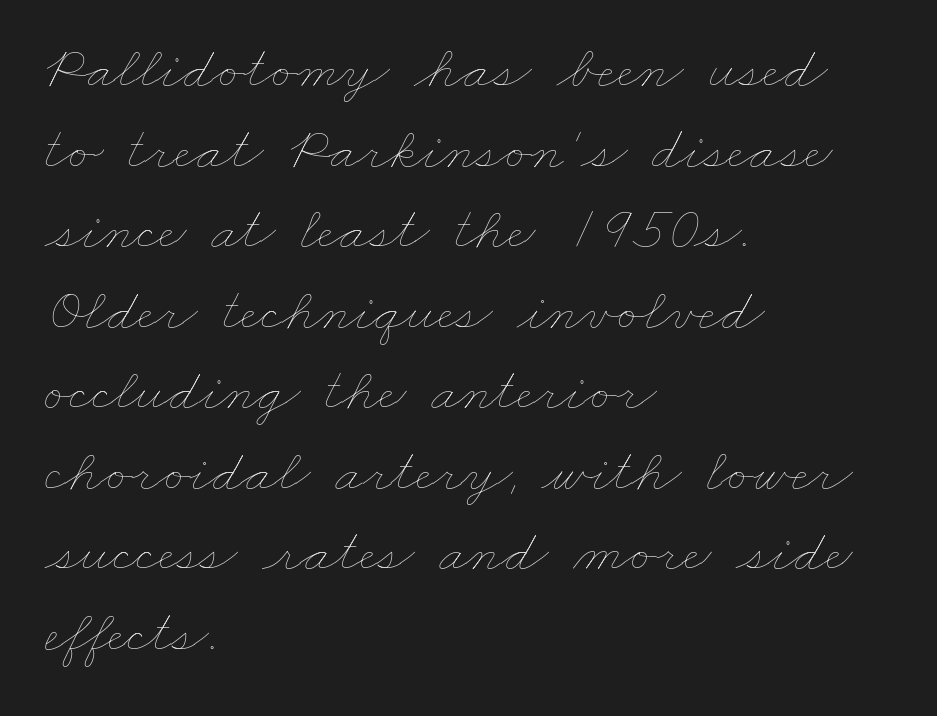
{"bold": "no", "weight": "thin", "width": "wide", "stroke_contrast": "low", "x_height": "small", "monospaced": "no", "underline": "no", "align": "left", "line_spacing": "normal", "line_spacing_ratio": 1.32, "letter_spacing": "normal", "letter_spacing_em": 0.0, "glyph_px": 61}
